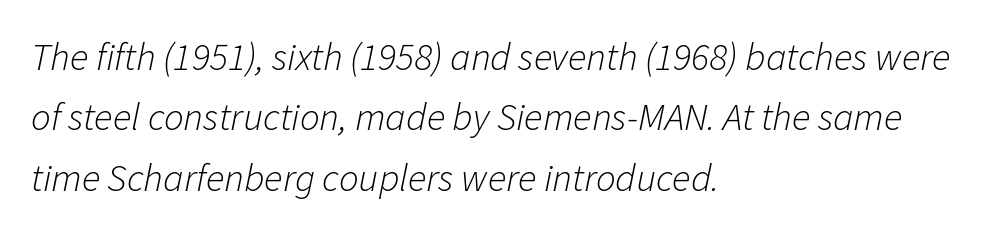
Q: Is the text bold? A: No.
Q: Is the text italic (slanted)? A: Yes, it leans right by about 11 degrees.
Q: Is the text underlined? A: No.
Q: How is the paragraph aligned? A: Left-aligned.
Q: Is the spacing between letters normal or unusually wide? A: Normal.
Q: Is the spacing between lines tight, normal or loose? A: Normal.
Q: Width (condensed, normal, or wide)? A: Normal.
Q: Stroke contrast? A: Low.
Q: x-height? A: Medium.
Q: Monospaced? A: No.
